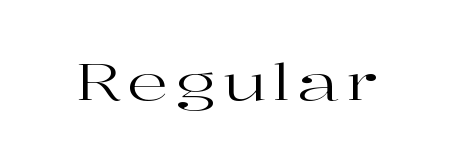
The image shows 51 px regular-weight, wide serif type, upright; set not underlined; high stroke contrast and a medium x-height.
